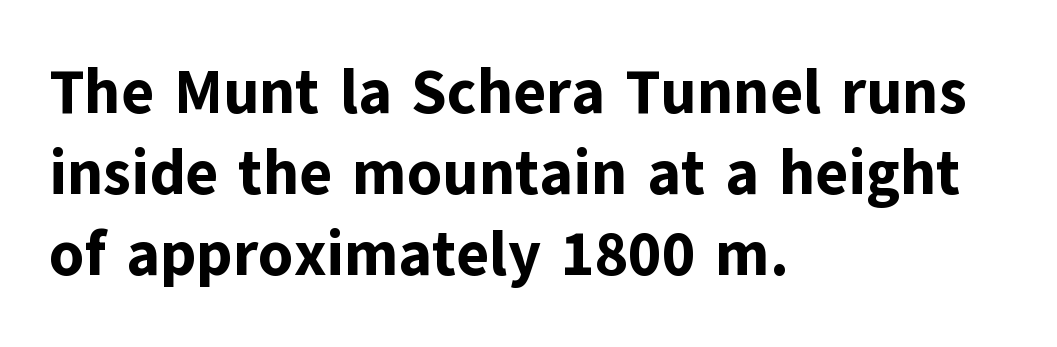
Type style note: lacks serifs. Quick note: interline space is typical. Rendered with straight, roman letterforms. Each letter keeps its own natural width here, so spacing adapts to shape. Nobody touched the tracking dial on this one. The sample has been set heavy, in full bold.
